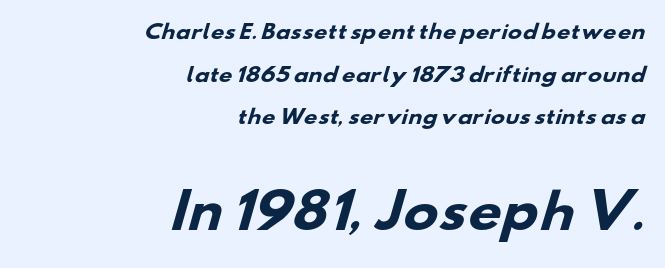
{"serif": "no", "bold": "yes", "weight": "heavy", "width": "wide", "stroke_contrast": "low", "x_height": "small", "monospaced": "no", "underline": "no", "align": "right", "line_spacing": "loose", "line_spacing_ratio": 2.24, "letter_spacing": "normal", "letter_spacing_em": 0.0, "larger_block": "second", "size_ratio": 2.47, "glyph_px": 47}
